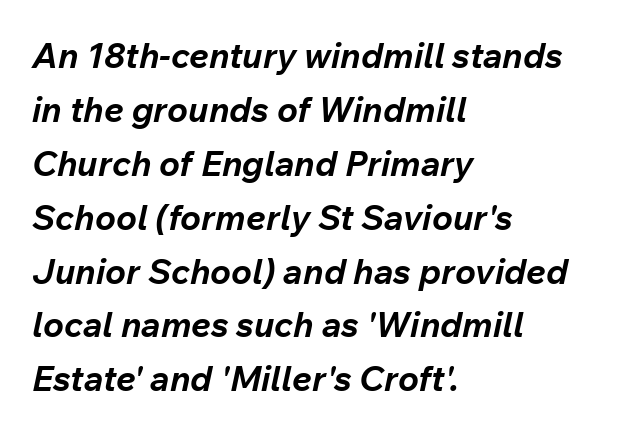
{"italic": "yes", "lean": "right", "slant_degrees": 12, "bold": "yes", "weight": "bold", "width": "normal", "stroke_contrast": "low", "x_height": "medium", "monospaced": "no", "underline": "no", "align": "left", "line_spacing": "normal", "line_spacing_ratio": 1.54, "letter_spacing": "normal", "letter_spacing_em": 0.0, "glyph_px": 35}
